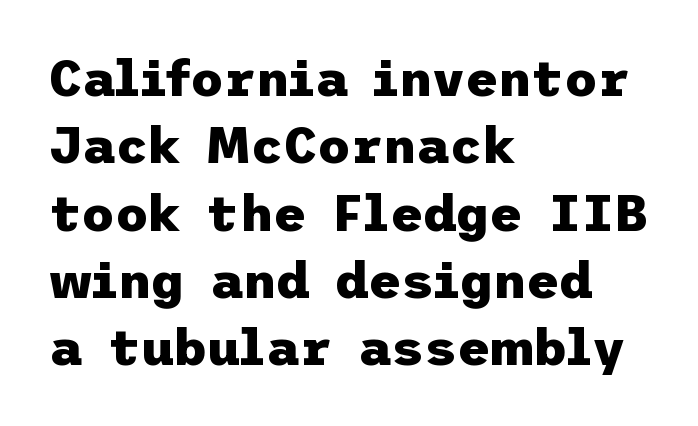
Q: Is the text bold? A: Yes.
Q: Is the text italic (slanted)? A: No, it is upright.
Q: Is the typeface a serif or a sans-serif typeface? A: Sans-serif.
Q: Is the text underlined? A: No.
Q: How is the paragraph aligned? A: Left-aligned.
Q: Is the spacing between letters normal or unusually wide? A: Normal.
Q: Is the spacing between lines tight, normal or loose? A: Normal.
Q: Width (condensed, normal, or wide)? A: Normal.
Q: Stroke contrast? A: Low.
Q: x-height? A: Medium.
